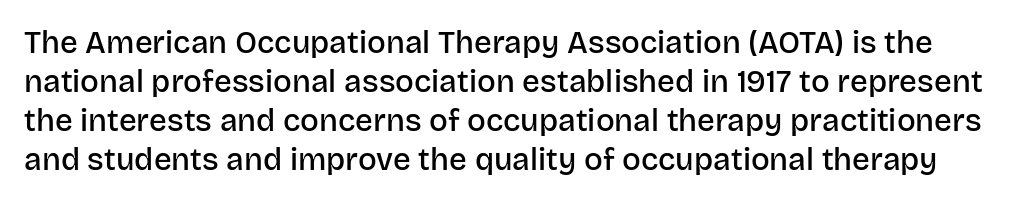
The image shows 31 px semibold sans-serif type, upright; set normal line spacing (1.26x), normal letter spacing, not underlined; low stroke contrast and a large x-height.
